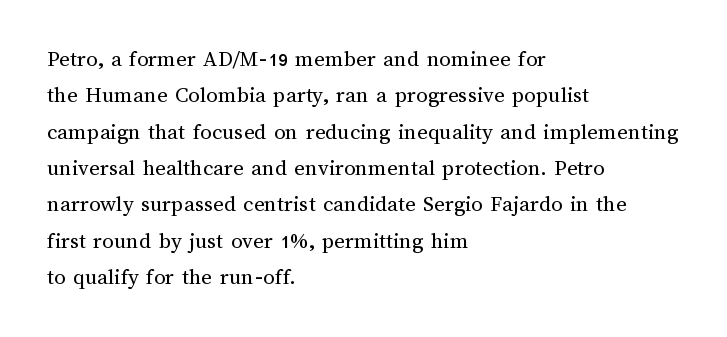
The image shows 23 px text type, upright; set left-aligned, normal line spacing (1.58x), normal letter spacing, not underlined.
